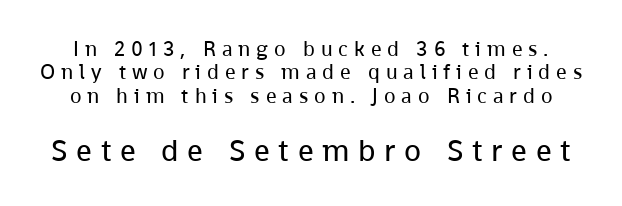
Q: Is the text bold? A: No.
Q: Is the text italic (slanted)? A: No, it is upright.
Q: Is the typeface a serif or a sans-serif typeface? A: Sans-serif.
Q: Is the text underlined? A: No.
Q: Is the spacing between letters normal or unusually wide? A: Unusually wide.
Q: Is the spacing between lines tight, normal or loose? A: Tight.
Q: Which block of text is set in a larger size, the first (top) or the second (bottom)? A: The second (bottom) one.
Q: Width (condensed, normal, or wide)? A: Normal.
Q: Stroke contrast? A: Low.
Q: x-height? A: Medium.
Q: Monospaced? A: No.
